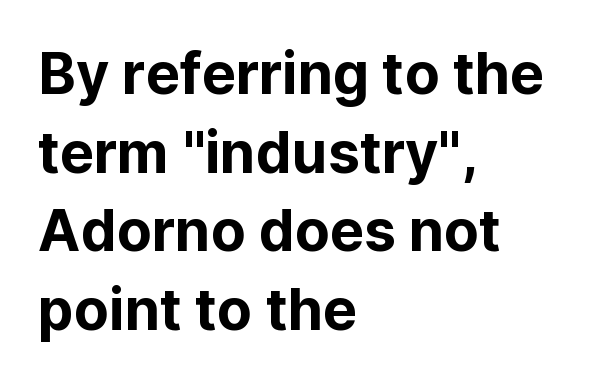
{"serif": "no", "italic": "no", "width": "normal", "stroke_contrast": "low", "x_height": "medium", "monospaced": "no", "underline": "no", "align": "left", "line_spacing": "normal", "line_spacing_ratio": 1.38, "letter_spacing": "normal", "letter_spacing_em": 0.0, "glyph_px": 57}
